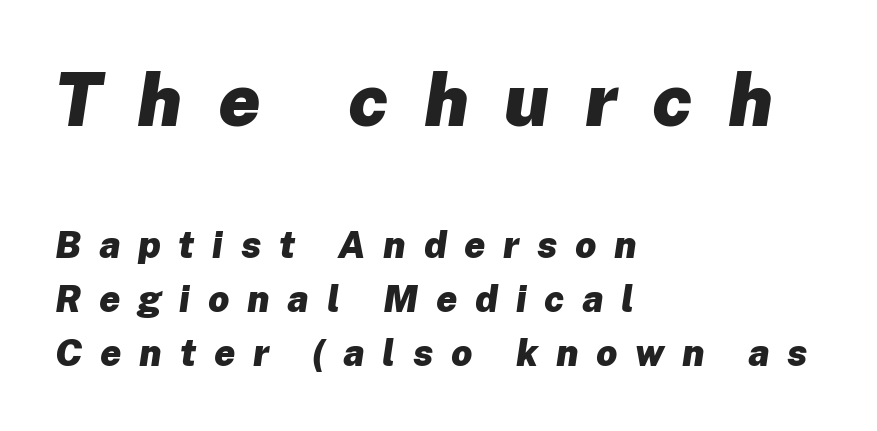
{"italic": "yes", "lean": "right", "slant_degrees": 8, "bold": "yes", "weight": "heavy", "width": "normal", "stroke_contrast": "low", "x_height": "medium", "monospaced": "no", "underline": "no", "align": "left", "line_spacing": "normal", "line_spacing_ratio": 1.46, "letter_spacing": "wide", "letter_spacing_em": 0.48, "larger_block": "first", "size_ratio": 2.0, "glyph_px": 74}
